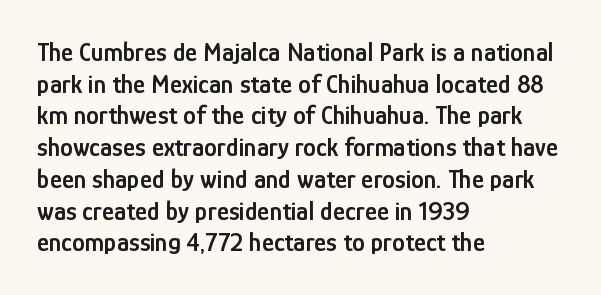
Q: Is the text bold? A: Semi-bold.
Q: Is the text italic (slanted)? A: No, it is upright.
Q: Is the text underlined? A: No.
Q: How is the paragraph aligned? A: Left-aligned.
Q: Is the spacing between letters normal or unusually wide? A: Normal.
